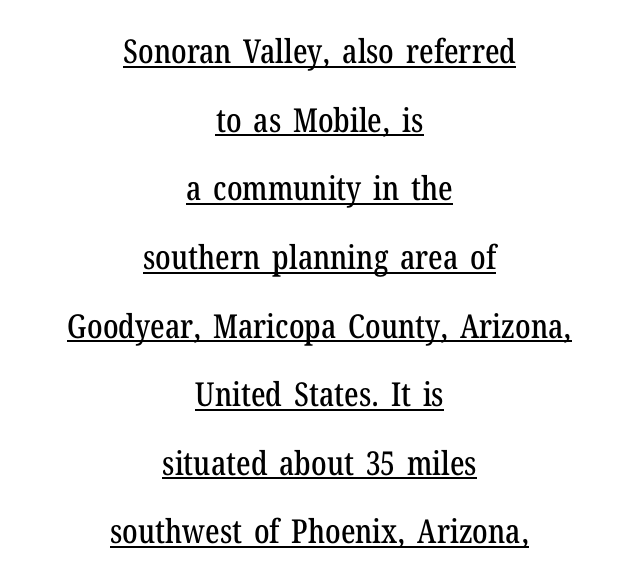
The image shows 33 px condensed serif type, upright; set centered, loose line spacing (2.08x), normal letter spacing, underlined; low stroke contrast and a medium x-height.
